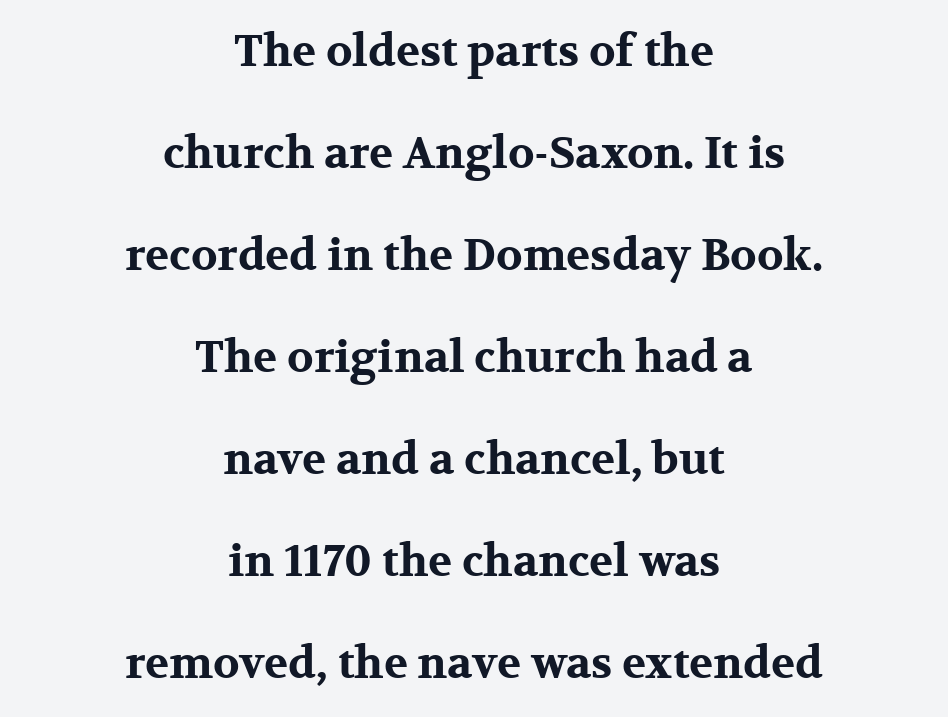
{"serif": "yes", "italic": "no", "bold": "yes", "weight": "bold", "width": "wide", "stroke_contrast": "medium", "x_height": "medium", "monospaced": "no", "underline": "no", "align": "center", "line_spacing": "loose", "line_spacing_ratio": 2.32, "letter_spacing": "normal", "letter_spacing_em": 0.0, "glyph_px": 44}
